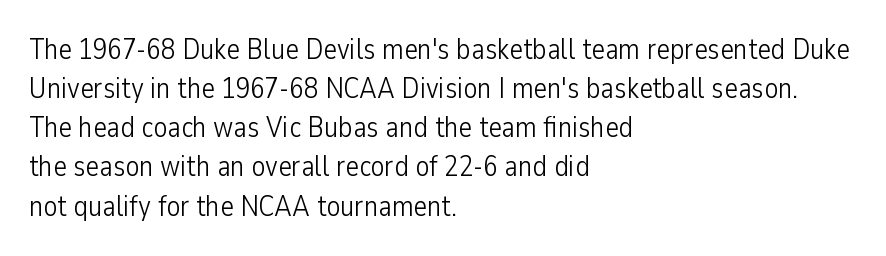
{"serif": "no", "italic": "no", "bold": "no", "weight": "light", "width": "condensed", "stroke_contrast": "low", "x_height": "medium", "monospaced": "no", "underline": "no", "align": "left", "line_spacing": "normal", "line_spacing_ratio": 1.35, "letter_spacing": "normal", "letter_spacing_em": 0.0, "glyph_px": 29}
